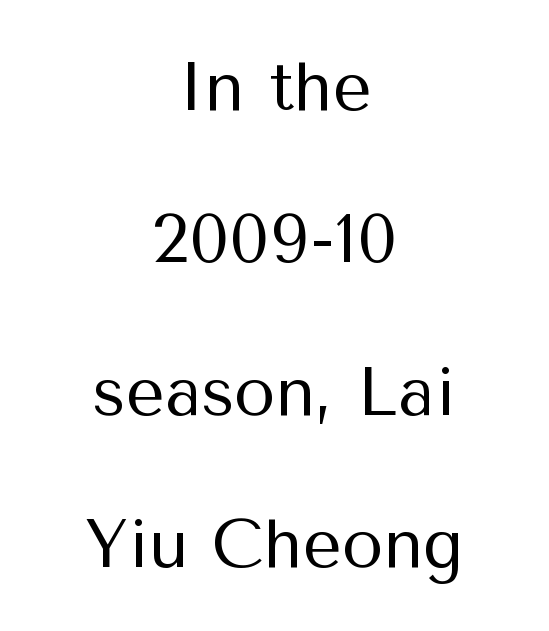
The strokes carry an ordinary text weight at most. The passage shown is typed in a proportional face where columns would drift. The passage is arranged like a title page — every line centered. Compared with typical paragraphs, the rows here are farther apart.
